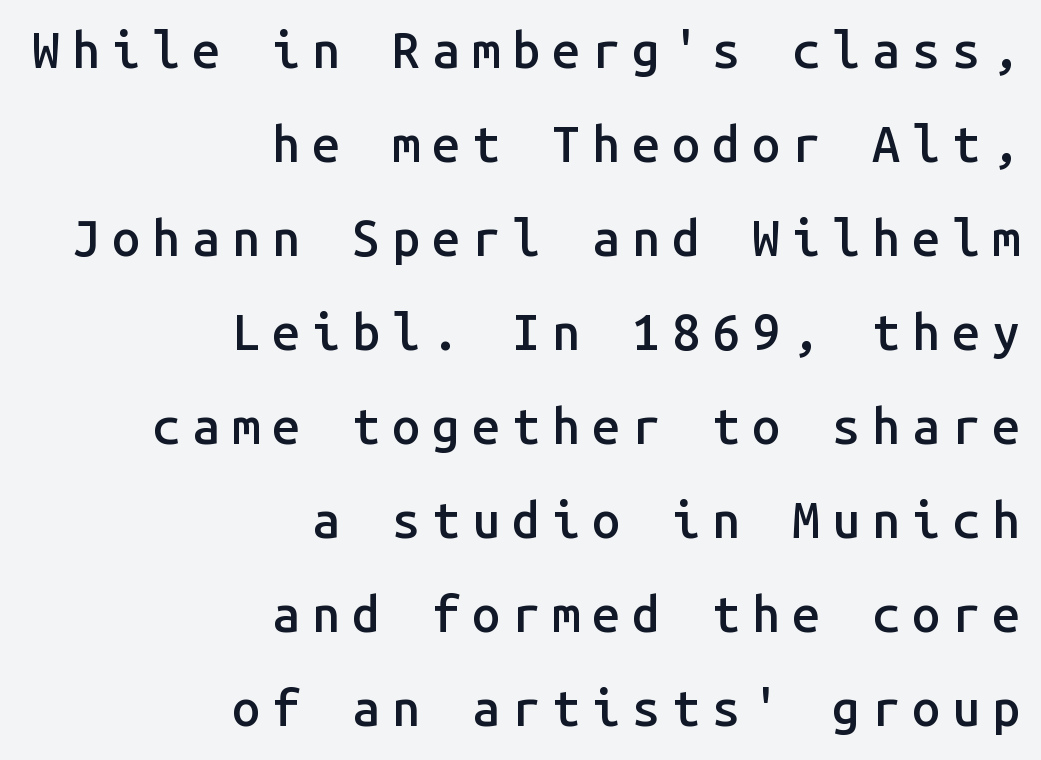
The image shows 50 px semibold sans-serif type, upright, monospaced; set right-aligned, line spacing 1.88x, unusually wide letter spacing (+0.24 em), not underlined; low stroke contrast and a medium x-height.
